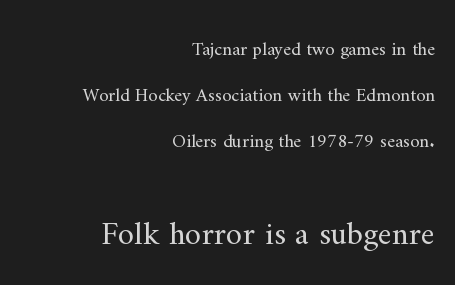
Typesetter's note — lower block bumped up in size, upper block left smaller. The passage shown stacks its lines with a broad gap. You can tell from the footed stems that serif type was used. Each letter keeps its own natural width here, so spacing adapts to shape. Here the glyphs are tracked normally, forming tight word shapes.
